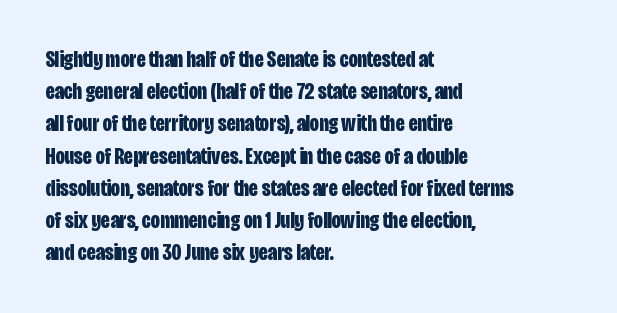
The image shows 23 px bold type, upright; set left-aligned, normal line spacing (1.4x), normal letter spacing, not underlined.
